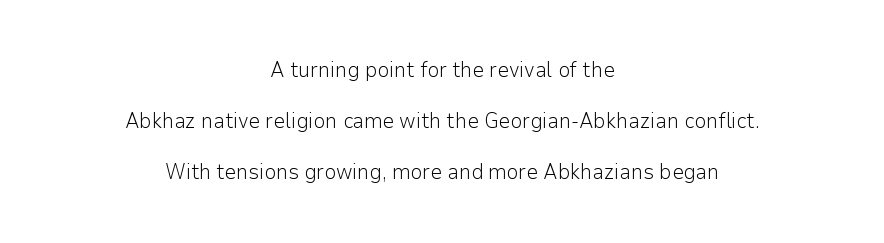
{"italic": "no", "bold": "no", "underline": "no", "align": "center", "line_spacing": "loose", "line_spacing_ratio": 2.44, "letter_spacing": "normal", "letter_spacing_em": 0.0, "glyph_px": 21}
